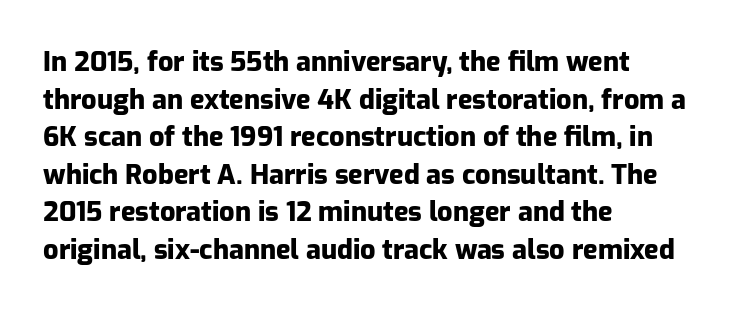
Its strokes are broad and dark, the hallmark of bold type. The letterforms sit shoulder to shoulder at normal distance. Horizontal alignment here is leftward, the default for most running prose. Each new line begins a customary step beneath the previous one. Has an underline been added? It has not. Characters remain perfectly vertical along every line.
